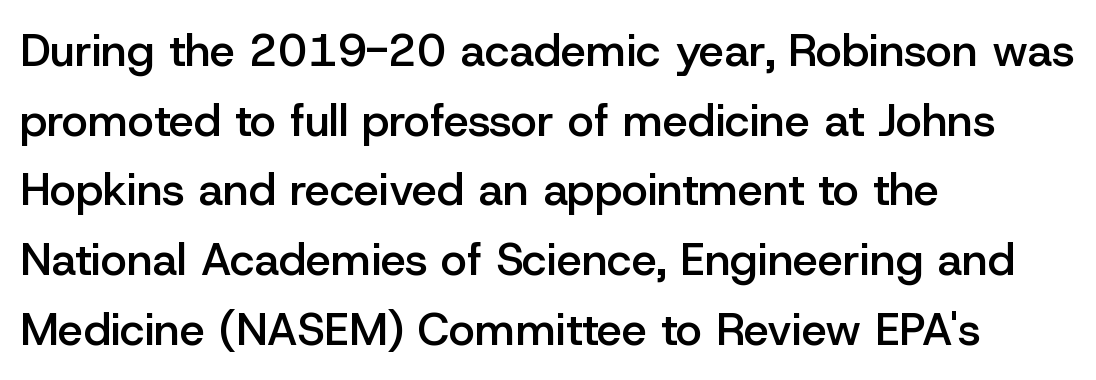
The letters carry no serifs — their stems end cleanly without finishing strokes. Is there any slant? The stems are plumb. A fair bit of extra ink — the face is semibold, not bold. Character widths vary here, with narrow letters taking less room than wide ones. Descender tails drop into unmarked territory. Leftover space on each line is placed entirely after the last word.
